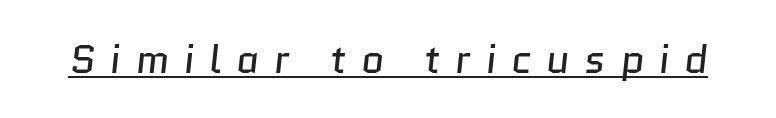
Honestly, the letter spacing is so wide it's the main thing you notice. Counters stay open thanks to moderate or lighter strokes. Has an underline been added? It has. Think of a printed novel: that variable character pitch is what you see here. The face used here is a sans, in the tradition of grotesques and geometrics.
